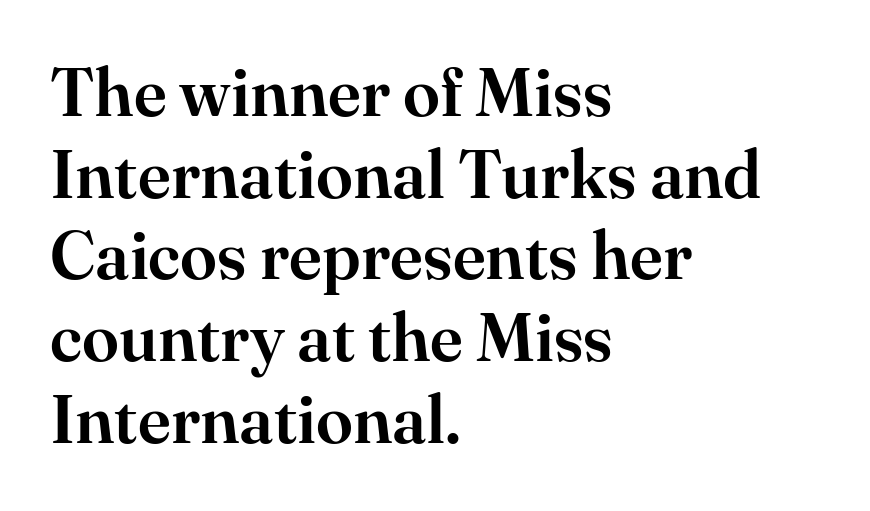
{"serif": "yes", "italic": "no", "width": "normal", "stroke_contrast": "high", "x_height": "small", "monospaced": "no", "underline": "no", "align": "left", "line_spacing_ratio": 1.22, "letter_spacing": "normal", "letter_spacing_em": 0.0, "glyph_px": 67}
